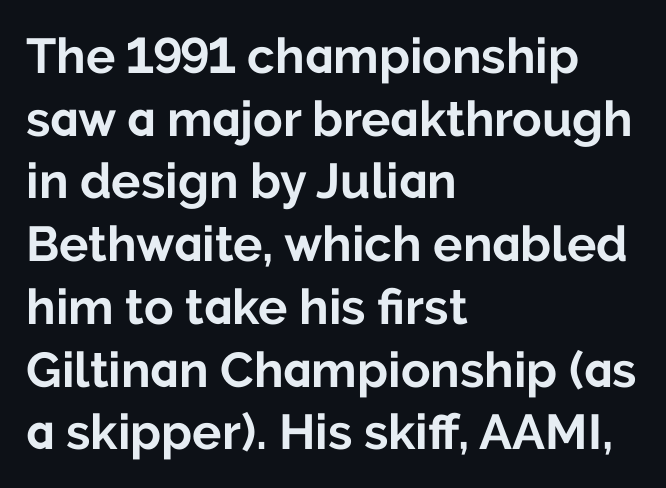
Q: Is the text bold? A: Yes.
Q: Is the text italic (slanted)? A: No, it is upright.
Q: Is the typeface a serif or a sans-serif typeface? A: Sans-serif.
Q: Is the text underlined? A: No.
Q: How is the paragraph aligned? A: Left-aligned.
Q: Is the spacing between letters normal or unusually wide? A: Normal.
Q: Is the spacing between lines tight, normal or loose? A: Normal.
Q: Width (condensed, normal, or wide)? A: Normal.
Q: Stroke contrast? A: Low.
Q: x-height? A: Medium.
Q: Monospaced? A: No.
